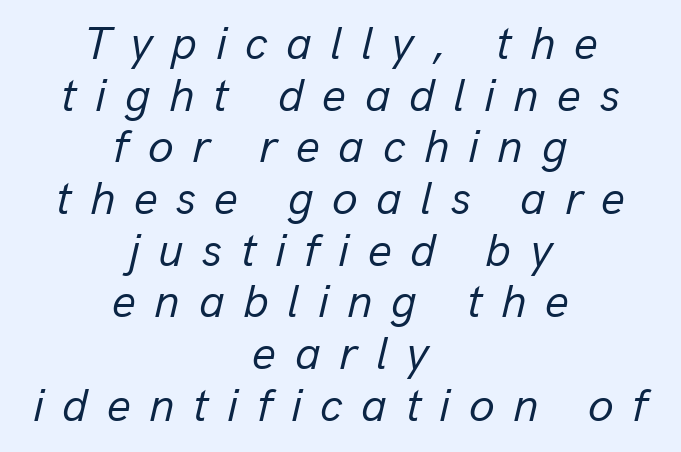
Q: Is the text bold? A: No.
Q: Is the text italic (slanted)? A: Yes, it leans right by about 13 degrees.
Q: Is the text underlined? A: No.
Q: How is the paragraph aligned? A: Centered.
Q: Is the spacing between letters normal or unusually wide? A: Unusually wide.
Q: Is the spacing between lines tight, normal or loose? A: Tight.
Q: Width (condensed, normal, or wide)? A: Normal.
Q: Stroke contrast? A: Low.
Q: x-height? A: Medium.
Q: Monospaced? A: No.
